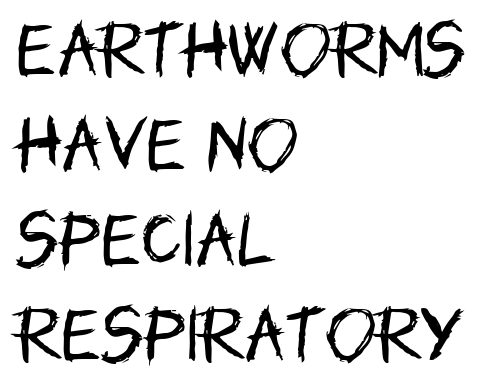
The image shows 61 px regular-weight, condensed sans-serif type, upright; set left-aligned, normal line spacing (1.56x), normal letter spacing, not underlined; low stroke contrast and a large x-height.
